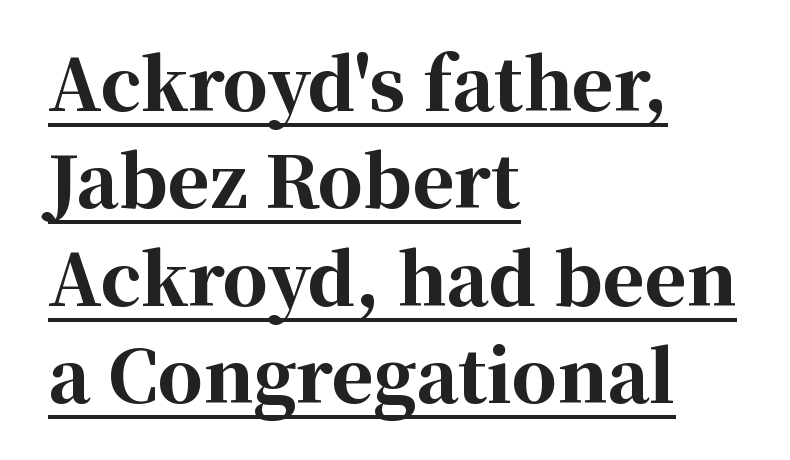
These words are printed bold, with thick strokes throughout. The vertical gap from one line to the next is medium. This sample uses plain, unmodified letter spacing. A baseline rule has been typeset under these characters. This rendering employs a face with finishing strokes, i.e., a serif.
